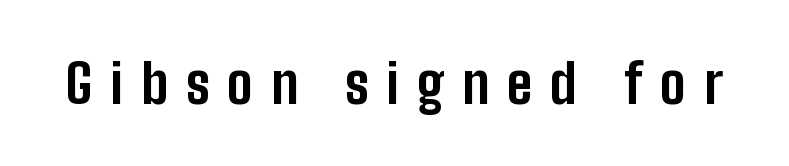
Glyph-to-glyph distance is far greater than everyday printed text. The space beneath each line is pristine and unruled. Each letter keeps its own natural width here, so spacing adapts to shape. A full-strength bold gives these letters their thick strokes.
